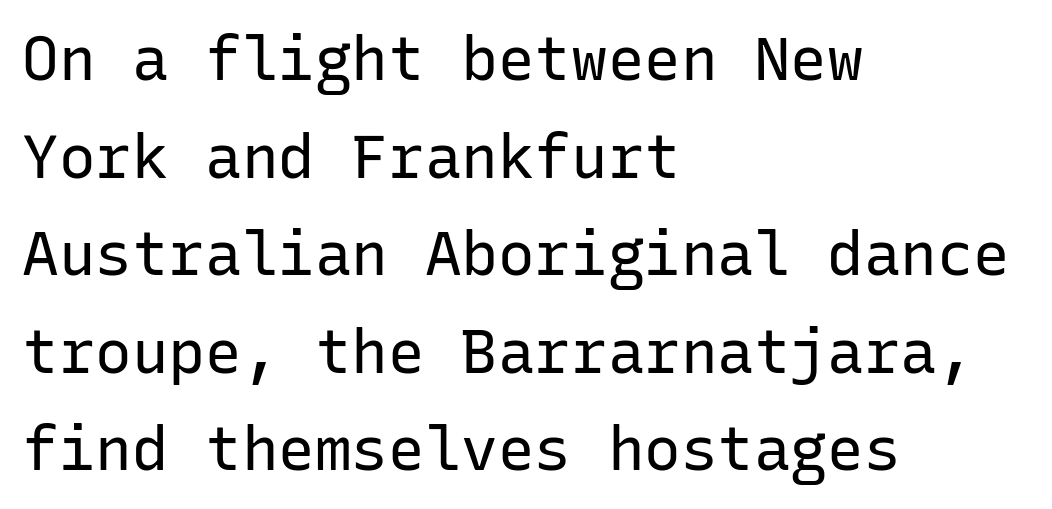
The image shows 61 px regular-weight sans-serif type, upright, monospaced; set left-aligned, normal line spacing (1.6x), normal letter spacing, not underlined; low stroke contrast and a medium x-height.
